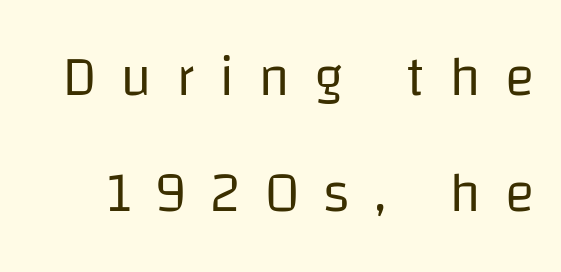
{"serif": "no", "italic": "no", "bold": "no", "weight": "regular", "width": "normal", "stroke_contrast": "low", "x_height": "large", "monospaced": "no", "underline": "no", "line_spacing": "loose", "line_spacing_ratio": 2.07, "letter_spacing": "wide", "letter_spacing_em": 0.43, "glyph_px": 56}
